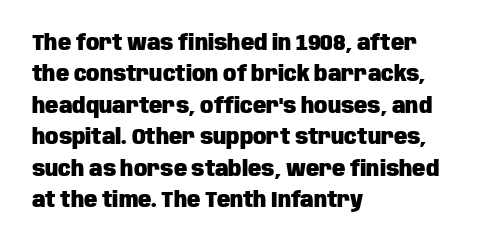
The vertical gap from one line to the next is medium. Bold? Absolutely — the strokes are thick and heavy. Plain, unruled lines of type. The ragged edge is on the right, which tells us the setting is flush left.
